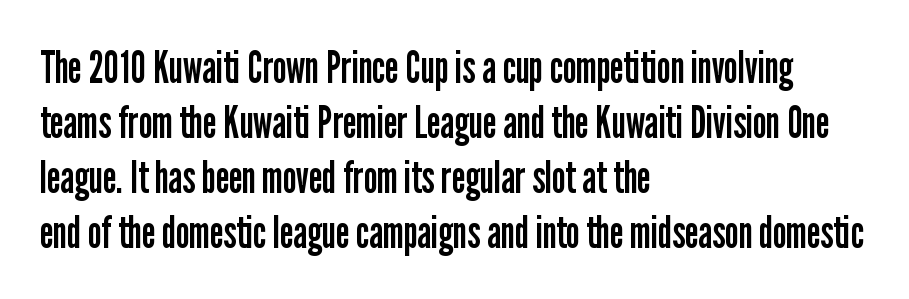
{"serif": "no", "italic": "no", "bold": "no", "weight": "regular", "width": "condensed", "stroke_contrast": "low", "x_height": "medium", "monospaced": "no", "underline": "no", "align": "left", "line_spacing": "normal", "line_spacing_ratio": 1.25, "letter_spacing": "normal", "letter_spacing_em": 0.0, "glyph_px": 44}
